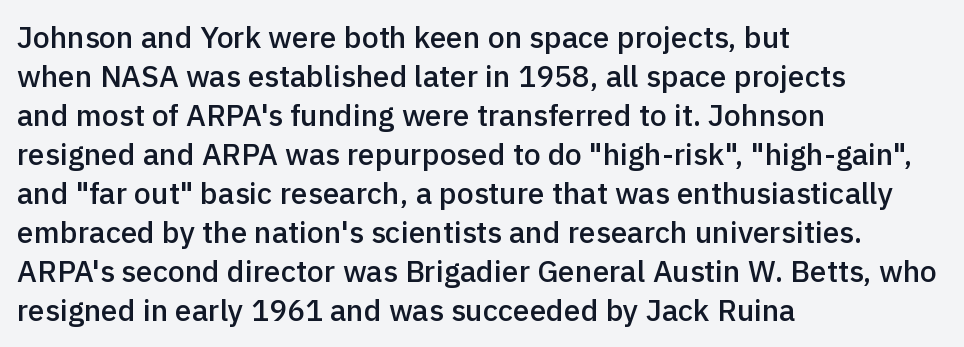
Q: Is the text bold? A: Semi-bold.
Q: Is the text italic (slanted)? A: No, it is upright.
Q: Is the typeface a serif or a sans-serif typeface? A: Sans-serif.
Q: Is the text underlined? A: No.
Q: How is the paragraph aligned? A: Left-aligned.
Q: Is the spacing between letters normal or unusually wide? A: Normal.
Q: Is the spacing between lines tight, normal or loose? A: Normal.
Q: Width (condensed, normal, or wide)? A: Normal.
Q: x-height? A: Medium.
Q: Monospaced? A: No.
